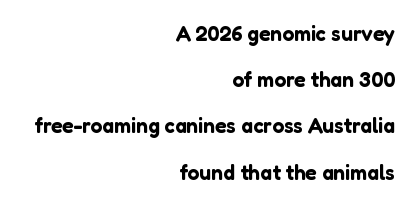
{"italic": "no", "underline": "no", "align": "right", "line_spacing": "loose", "line_spacing_ratio": 2.2, "letter_spacing": "normal", "letter_spacing_em": 0.0, "glyph_px": 21}
